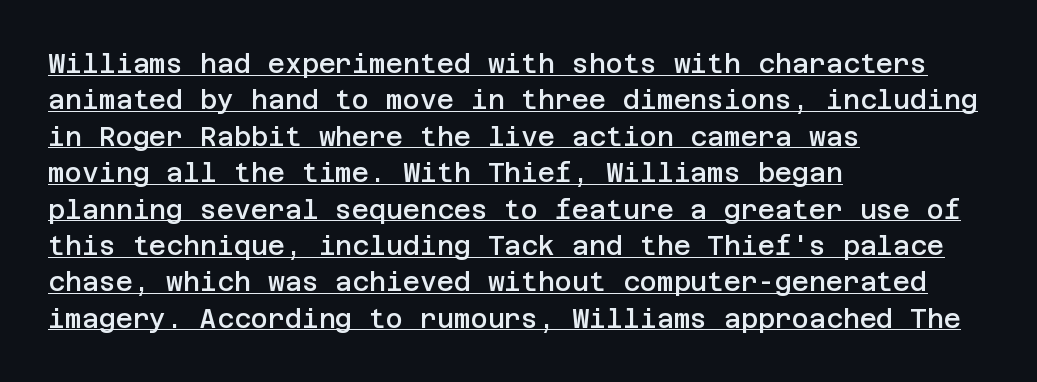
The image shows 26 px text type, upright; set left-aligned, normal line spacing (1.4x), normal letter spacing, underlined.
